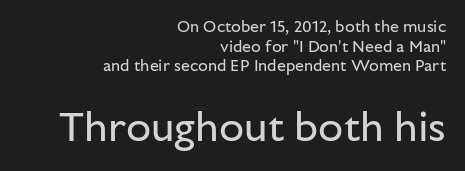
Q: Is the text bold? A: No.
Q: Is the text italic (slanted)? A: No, it is upright.
Q: Is the typeface a serif or a sans-serif typeface? A: Sans-serif.
Q: Is the text underlined? A: No.
Q: How is the paragraph aligned? A: Right-aligned.
Q: Is the spacing between letters normal or unusually wide? A: Normal.
Q: Which block of text is set in a larger size, the first (top) or the second (bottom)? A: The second (bottom) one.
Q: Width (condensed, normal, or wide)? A: Normal.
Q: Stroke contrast? A: Low.
Q: x-height? A: Medium.
Q: Monospaced? A: No.
